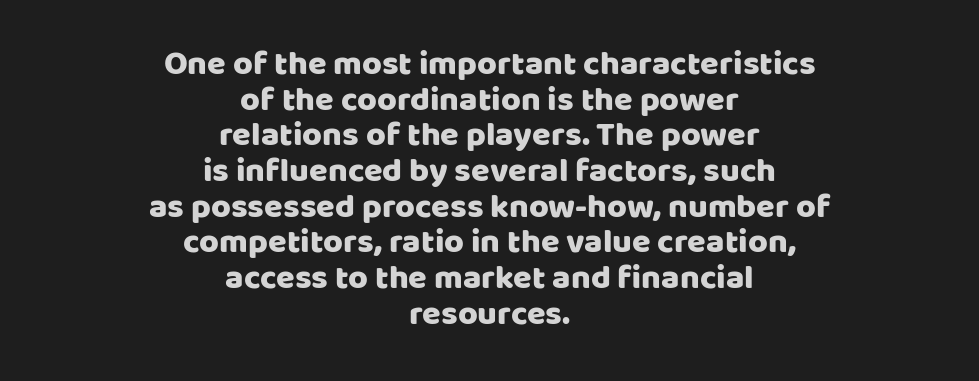
The passage shown stacks its lines with hardly any gap. Unlike italic type, these characters show no tilt at all. This sample uses plain, unmodified letter spacing. The paragraph has two soft edges and a firm central axis. The baseline area is clear. Regarding serifs, this sample does without them.
